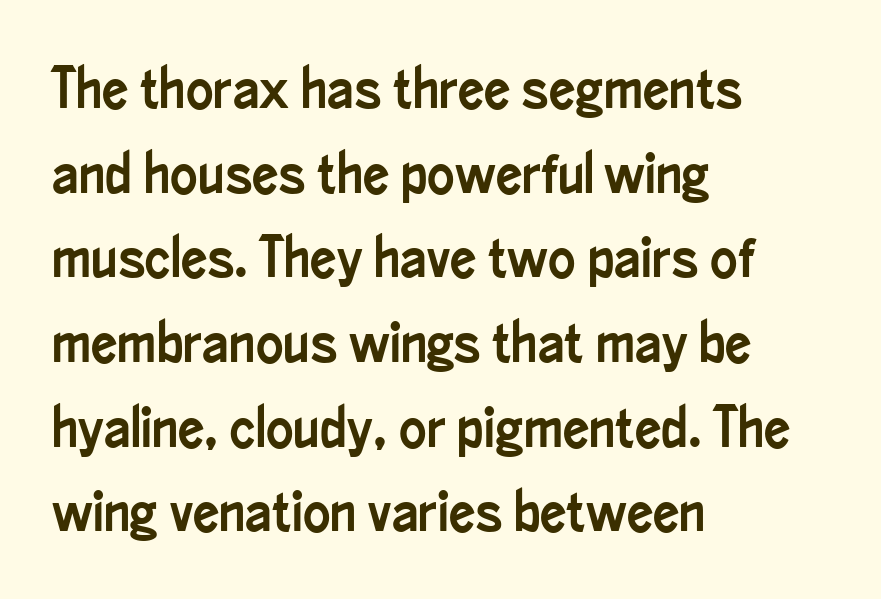
{"serif": "no", "italic": "no", "width": "condensed", "stroke_contrast": "low", "x_height": "small", "monospaced": "no", "underline": "no", "align": "left", "line_spacing": "normal", "line_spacing_ratio": 1.46, "letter_spacing": "normal", "letter_spacing_em": 0.0, "glyph_px": 58}
